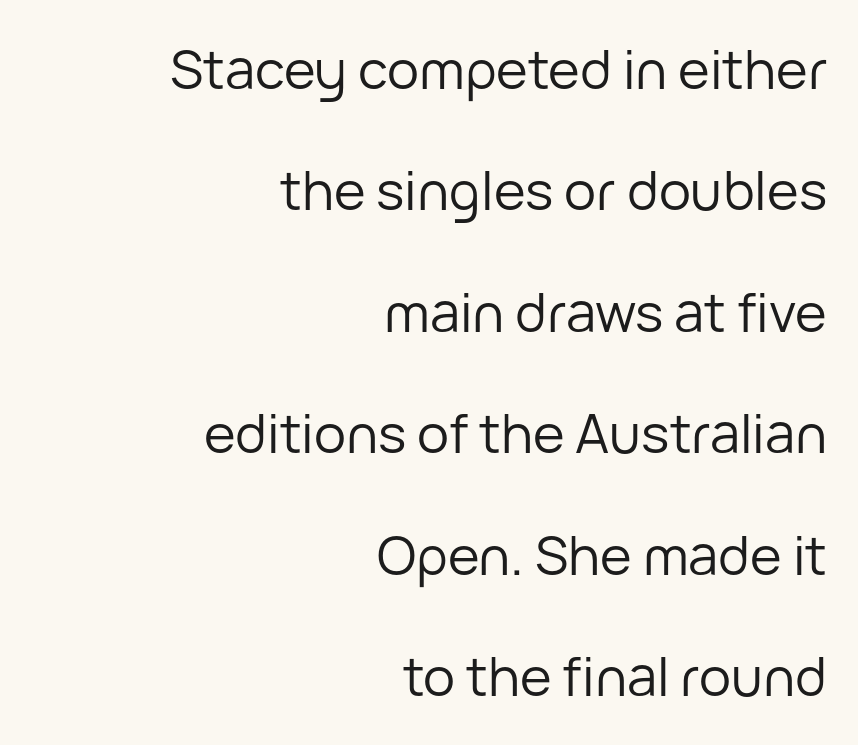
The image shows 54 px regular-weight sans-serif type, upright; set right-aligned, loose line spacing (2.25x), normal letter spacing, not underlined; low stroke contrast and a medium x-height.
